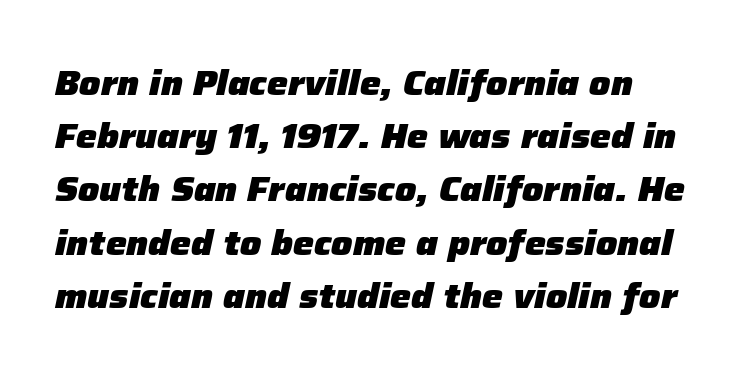
This block has exactly the height ordinary leading produces. Each word holds together tightly as a unit, with standard inter-letter gaps. The passage shown is typed in a proportional face where columns would drift. It's the slanting kind of type. Only glyphs here, with clear space below each row. The font is running at its bold setting.
